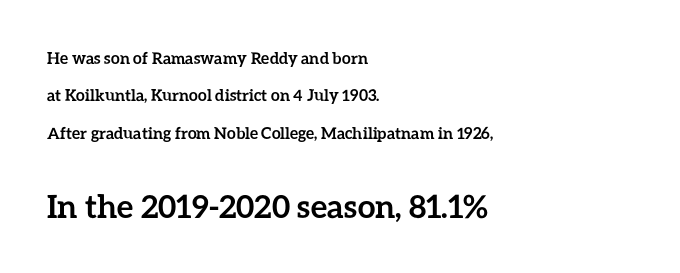
The image shows 32 px semibold type, upright; set left-aligned, loose line spacing (2.33x), normal letter spacing, not underlined; the second (bottom) block is 2.0x larger; low stroke contrast and a medium x-height.
